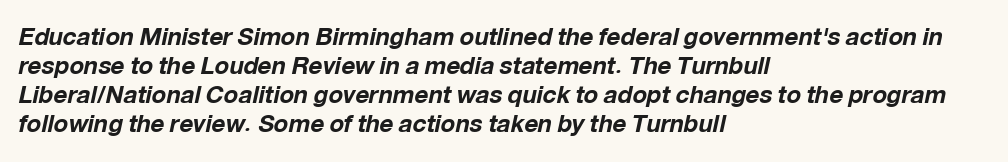
There is no visible air inserted between adjacent glyphs. Teacher's note: observe the even left margin — that is flush-left alignment. Is the type slanted? Yes — the strokes lean at a clear angle. Caption: bold face, heavy strokes.
